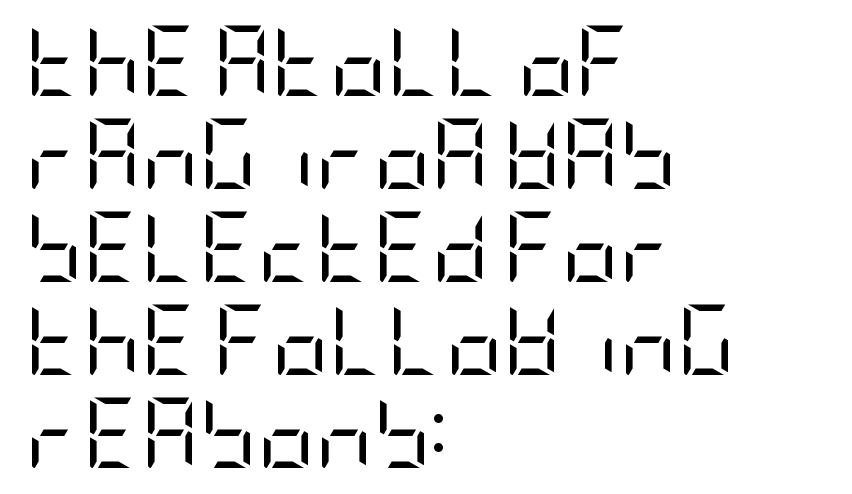
Q: Is the text bold? A: No.
Q: Is the text italic (slanted)? A: No, it is upright.
Q: Is the typeface a serif or a sans-serif typeface? A: Sans-serif.
Q: Is the text underlined? A: No.
Q: How is the paragraph aligned? A: Left-aligned.
Q: Is the spacing between letters normal or unusually wide? A: Normal.
Q: Is the spacing between lines tight, normal or loose? A: Normal.
Q: Width (condensed, normal, or wide)? A: Condensed.
Q: Stroke contrast? A: Low.
Q: x-height? A: Large.
